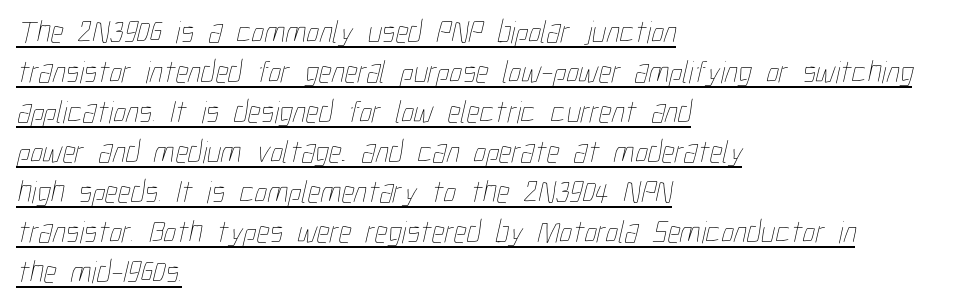
Q: Is the text bold? A: No.
Q: Is the text underlined? A: Yes.
Q: How is the paragraph aligned? A: Left-aligned.
Q: Is the spacing between letters normal or unusually wide? A: Normal.
Q: Is the spacing between lines tight, normal or loose? A: Normal.
Q: Width (condensed, normal, or wide)? A: Condensed.
Q: Stroke contrast? A: Low.
Q: x-height? A: Medium.
Q: Monospaced? A: No.
